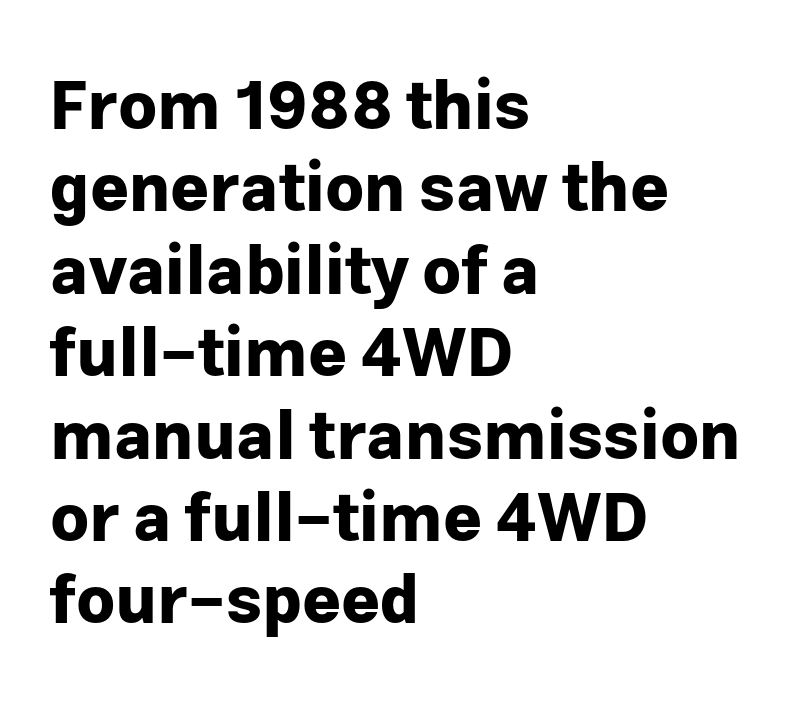
{"serif": "no", "italic": "no", "bold": "yes", "weight": "bold", "width": "normal", "stroke_contrast": "low", "x_height": "medium", "monospaced": "no", "underline": "no", "align": "left", "line_spacing_ratio": 1.23, "letter_spacing": "normal", "letter_spacing_em": 0.0, "glyph_px": 67}
